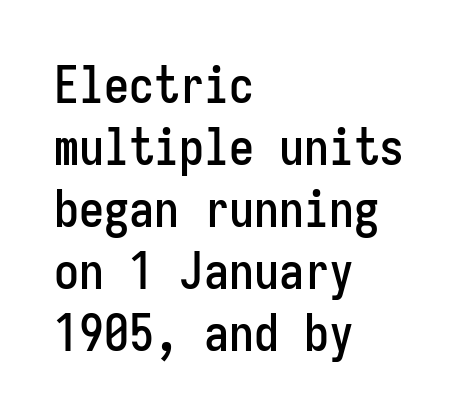
Q: Is the text italic (slanted)? A: No, it is upright.
Q: Is the typeface a serif or a sans-serif typeface? A: Sans-serif.
Q: Is the text underlined? A: No.
Q: How is the paragraph aligned? A: Left-aligned.
Q: Is the spacing between letters normal or unusually wide? A: Normal.
Q: Width (condensed, normal, or wide)? A: Condensed.
Q: Stroke contrast? A: Low.
Q: x-height? A: Medium.
Q: Monospaced? A: Yes.
